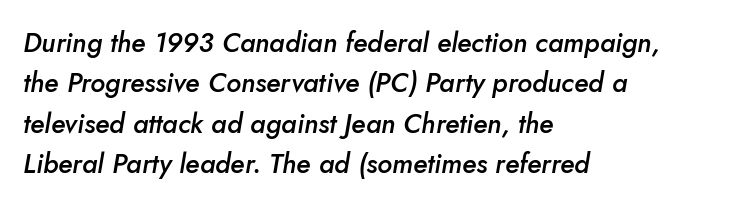
Q: Is the text bold? A: Semi-bold.
Q: Is the text italic (slanted)? A: Yes, it leans right by about 5 degrees.
Q: Is the text underlined? A: No.
Q: How is the paragraph aligned? A: Left-aligned.
Q: Is the spacing between letters normal or unusually wide? A: Normal.
Q: Is the spacing between lines tight, normal or loose? A: Normal.
